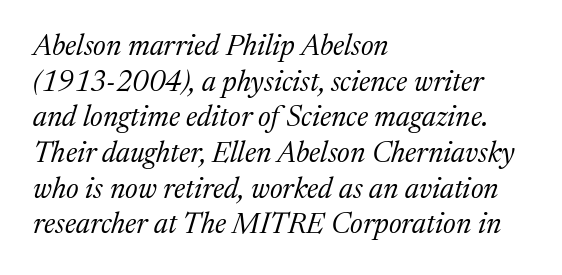
The image shows 29 px regular-weight serif type, italic (leaning right); set left-aligned, line spacing 1.23x, normal letter spacing, not underlined; medium stroke contrast and a medium x-height.
